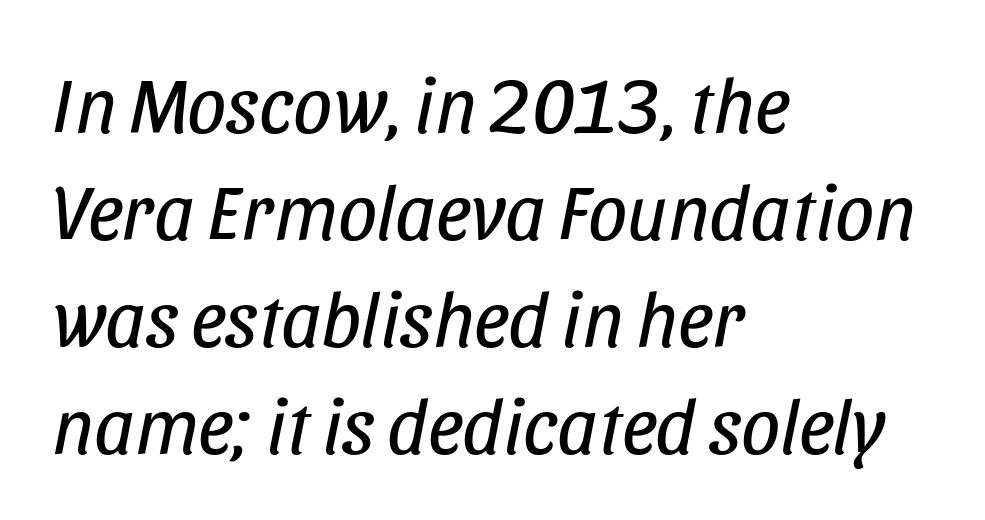
Q: Is the text bold? A: No.
Q: Is the text italic (slanted)? A: Yes, it leans right by about 11 degrees.
Q: Is the text underlined? A: No.
Q: How is the paragraph aligned? A: Left-aligned.
Q: Is the spacing between letters normal or unusually wide? A: Normal.
Q: Is the spacing between lines tight, normal or loose? A: Normal.
Q: Width (condensed, normal, or wide)? A: Condensed.
Q: Stroke contrast? A: Low.
Q: x-height? A: Large.
Q: Monospaced? A: No.
